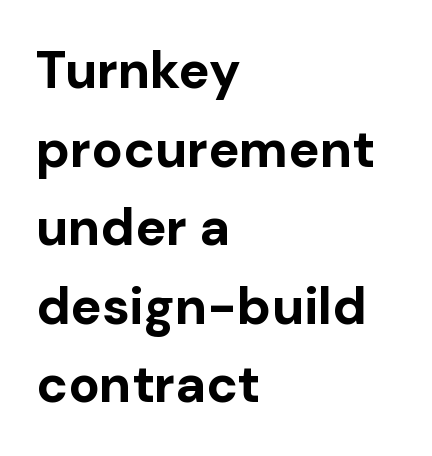
This sample keeps an unexceptional amount of space between lines. Teacher's note: observe the even left margin — that is flush-left alignment. These lines carry a lot of weight — the face is fully bold. Is this a sans? Yes — the strokes have no serifs. Quick note: underline off. What stands out about the letter spacing? Nothing — it is the standard amount.
